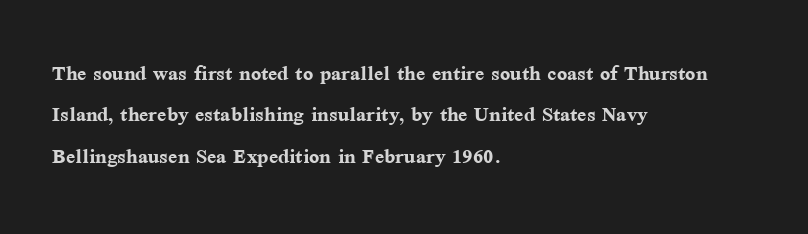
The image shows 27 px bold type, upright; set left-aligned, normal line spacing (1.53x), normal letter spacing, not underlined.
